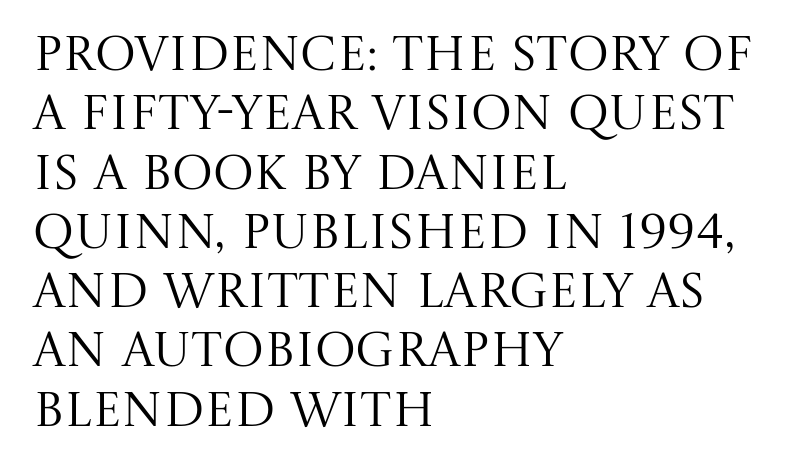
The image shows 49 px regular-weight serif type, upright; set left-aligned, line spacing 1.21x, normal letter spacing, not underlined; medium stroke contrast and a large x-height.
